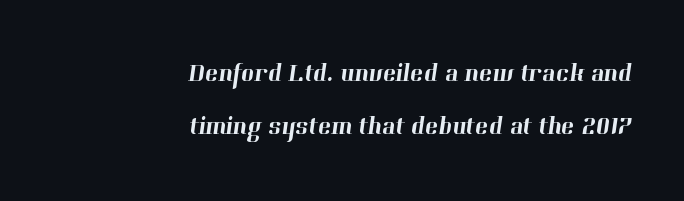
Q: Is the text underlined? A: No.
Q: How is the paragraph aligned? A: Right-aligned.
Q: Is the spacing between letters normal or unusually wide? A: Normal.
Q: Is the spacing between lines tight, normal or loose? A: Loose.
